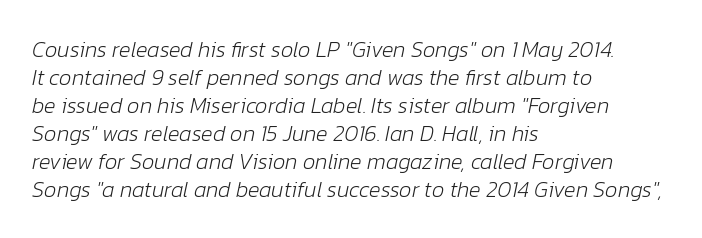
{"italic": "yes", "lean": "right", "slant_degrees": 12, "bold": "no", "underline": "no", "align": "left", "line_spacing": "normal", "line_spacing_ratio": 1.27, "letter_spacing": "normal", "letter_spacing_em": 0.0, "glyph_px": 22}
